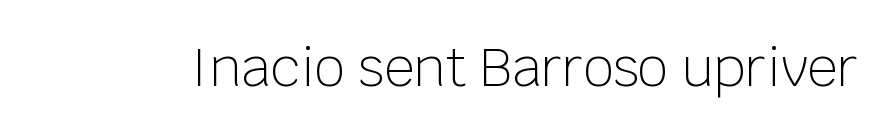
The image shows 53 px light sans-serif type, upright; set normal letter spacing, not underlined; low stroke contrast and a large x-height.
